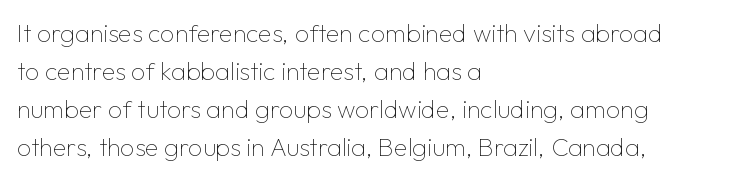
The font's upright variant was chosen for this text. The specimen omits any rule beneath the text block's lines. All the whitespace from short lines collects on the right. Tracking here is standard; glyphs follow each other at the usual distance.
